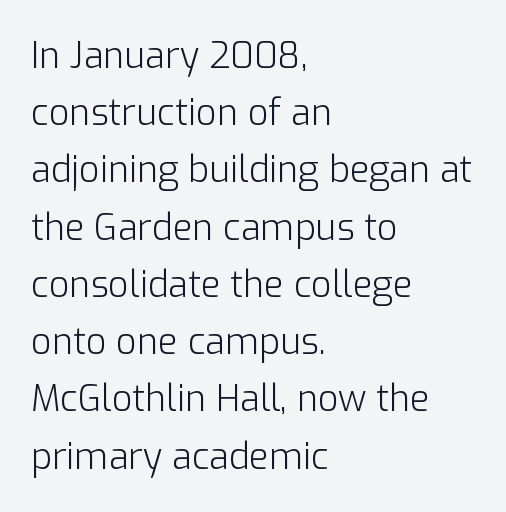
Q: Is the text bold? A: No.
Q: Is the text italic (slanted)? A: No, it is upright.
Q: Is the typeface a serif or a sans-serif typeface? A: Sans-serif.
Q: Is the text underlined? A: No.
Q: How is the paragraph aligned? A: Left-aligned.
Q: Is the spacing between letters normal or unusually wide? A: Normal.
Q: Is the spacing between lines tight, normal or loose? A: Normal.
Q: Width (condensed, normal, or wide)? A: Normal.
Q: Stroke contrast? A: Low.
Q: x-height? A: Medium.
Q: Monospaced? A: No.
